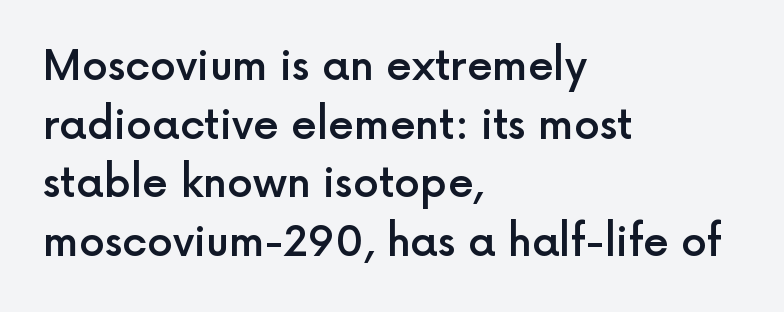
{"serif": "no", "italic": "no", "bold": "semi", "weight": "semibold", "width": "normal", "x_height": "medium", "monospaced": "no", "underline": "no", "align": "left", "line_spacing": "normal", "line_spacing_ratio": 1.43, "letter_spacing": "normal", "letter_spacing_em": 0.0, "glyph_px": 41}
